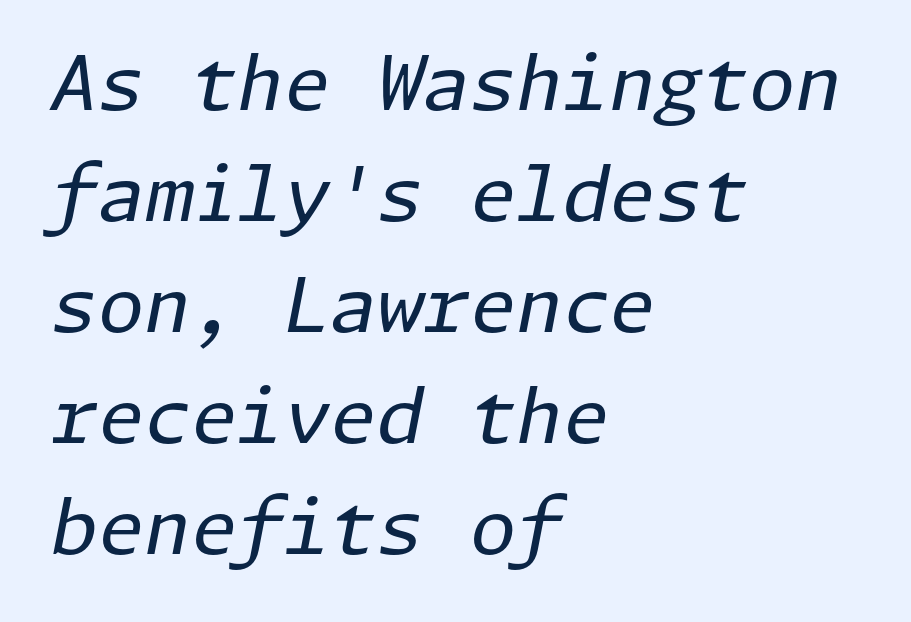
{"italic": "yes", "lean": "right", "slant_degrees": 11, "bold": "no", "weight": "regular", "width": "normal", "stroke_contrast": "low", "x_height": "medium", "underline": "no", "align": "left", "line_spacing": "normal", "line_spacing_ratio": 1.48, "letter_spacing": "normal", "letter_spacing_em": 0.0, "glyph_px": 75}
